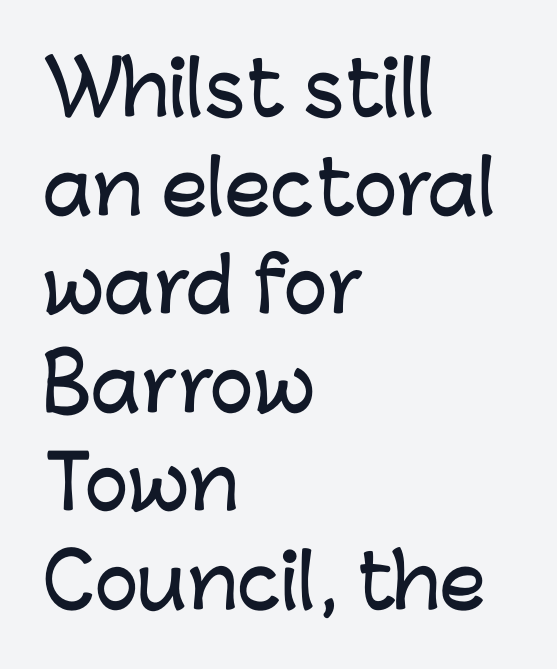
The rag falls on the right side of this text block. Quick note: interline space is typical. These lines are composed in type without serifs. These lines were composed using upright roman letters. Each letter keeps its own natural width here, so spacing adapts to shape.
